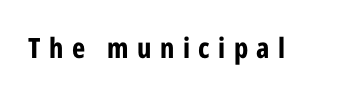
Q: Is the text bold? A: Yes.
Q: Is the text italic (slanted)? A: No, it is upright.
Q: Is the typeface a serif or a sans-serif typeface? A: Sans-serif.
Q: Is the text underlined? A: No.
Q: Is the spacing between letters normal or unusually wide? A: Unusually wide.
Q: Width (condensed, normal, or wide)? A: Condensed.
Q: Stroke contrast? A: Low.
Q: x-height? A: Medium.
Q: Monospaced? A: No.
